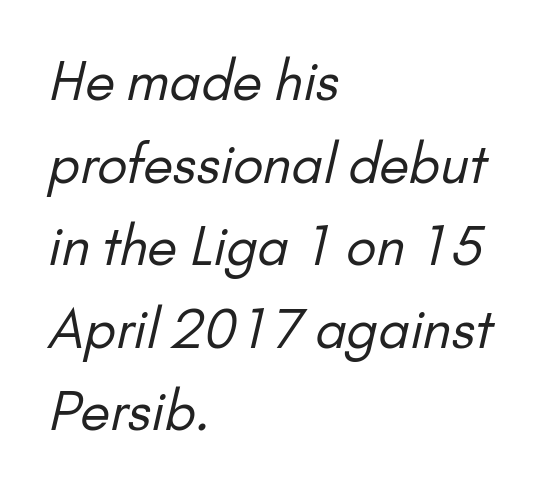
The image shows 54 px regular-weight sans-serif type; set left-aligned, normal line spacing (1.53x), normal letter spacing, not underlined; low stroke contrast and a small x-height.
